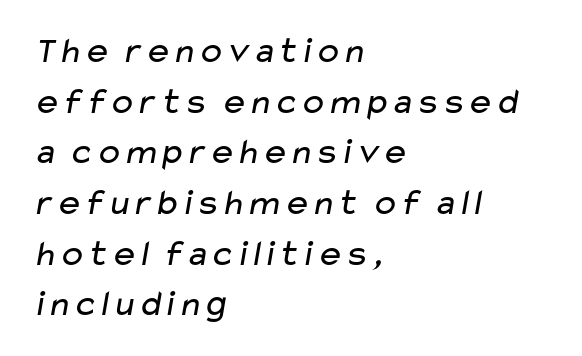
{"serif": "no", "bold": "no", "weight": "regular", "width": "wide", "stroke_contrast": "low", "x_height": "medium", "monospaced": "no", "underline": "no", "align": "left", "line_spacing": "normal", "line_spacing_ratio": 1.37, "letter_spacing": "normal", "letter_spacing_em": 0.0, "glyph_px": 37}
